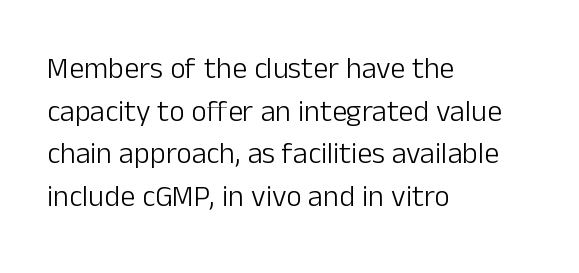
Unlike italic type, these characters show no tilt at all. Reading down the block, your eye returns to a fixed left position each line. The horizontal fit of the characters is conventional and even. Character widths vary here, with narrow letters taking less room than wide ones.
